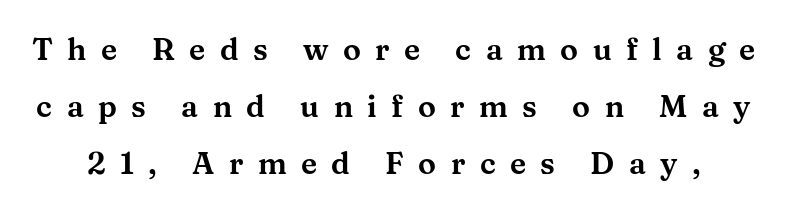
The image shows 30 px wide serif type, upright; set loose line spacing (1.9x), unusually wide letter spacing (+0.48 em), not underlined; medium stroke contrast and a medium x-height.
